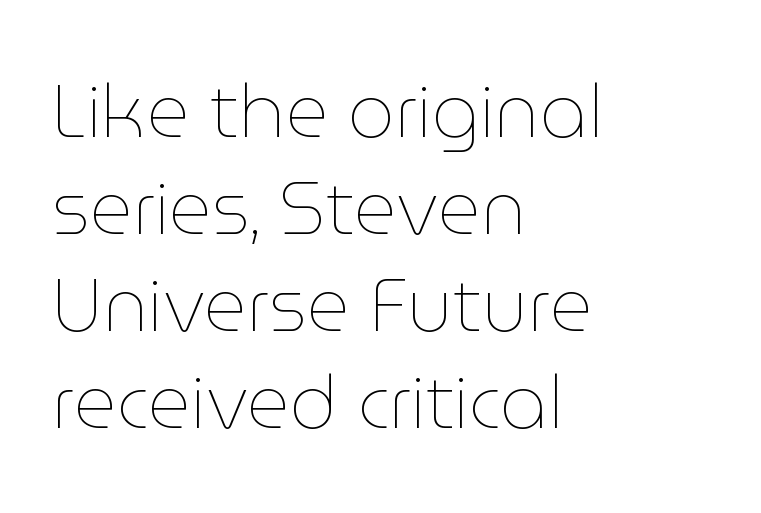
Rendered with straight, roman letterforms. Does the copy run flush right? No — it runs flush left. Honestly, the letter spacing is just normal — you wouldn't notice it. Underlining? Definitely not there. The passage shown is typed in a proportional face where columns would drift. Is the type heavy? It reads as light-to-regular instead.
